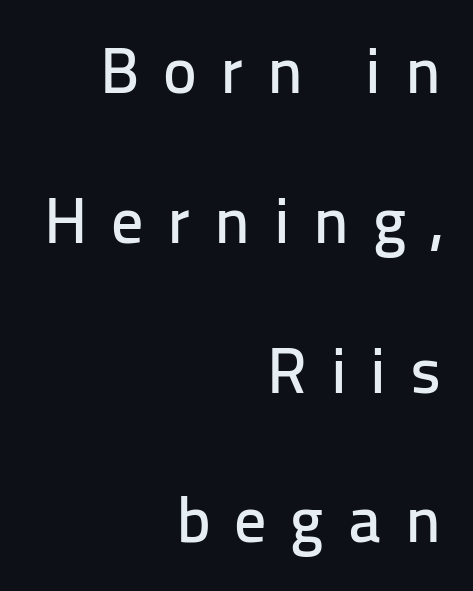
Q: Is the text italic (slanted)? A: No, it is upright.
Q: Is the typeface a serif or a sans-serif typeface? A: Sans-serif.
Q: Is the text underlined? A: No.
Q: How is the paragraph aligned? A: Right-aligned.
Q: Is the spacing between letters normal or unusually wide? A: Unusually wide.
Q: Is the spacing between lines tight, normal or loose? A: Loose.
Q: Width (condensed, normal, or wide)? A: Normal.
Q: Stroke contrast? A: Low.
Q: x-height? A: Medium.
Q: Monospaced? A: No.
